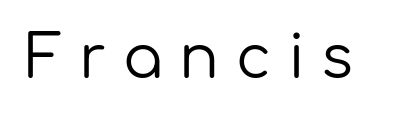
{"serif": "no", "italic": "no", "bold": "no", "weight": "regular", "width": "normal", "stroke_contrast": "low", "x_height": "medium", "monospaced": "no", "underline": "no", "letter_spacing": "wide", "letter_spacing_em": 0.28, "glyph_px": 59}
